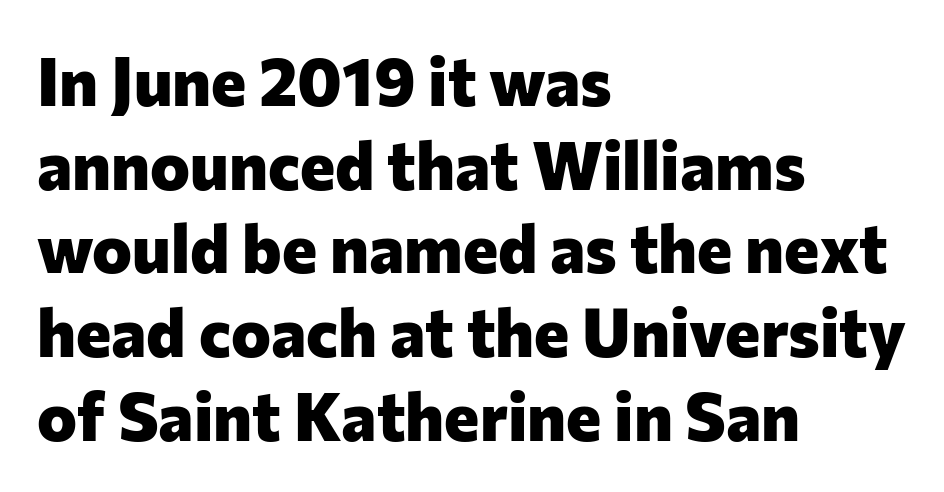
The space between consecutive lines is moderate. The space beneath each line is pristine and unruled. The axis of the letterforms is exactly vertical. Strong, thick strokes mark this as bold type.
